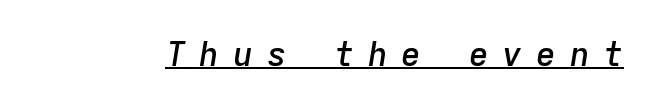
Monospaced: the letters line up in strict vertical columns. Caption: lettering with a line underneath. The passage shown has open, widely tracked lettering throughout. Every character sits at an angle, as italics do.
